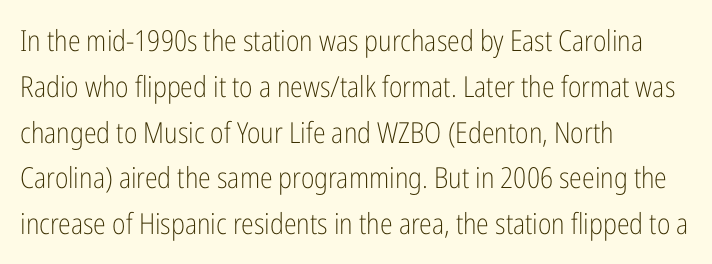
The image shows 29 px light, condensed sans-serif type, upright; set left-aligned, normal line spacing (1.58x), normal letter spacing, not underlined; low stroke contrast and a medium x-height.
